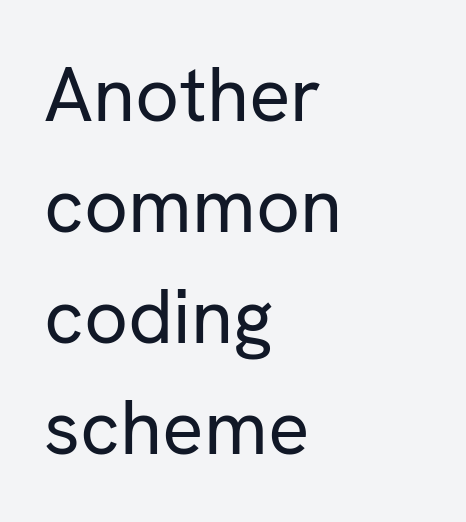
Q: Is the text bold? A: No.
Q: Is the text italic (slanted)? A: No, it is upright.
Q: Is the typeface a serif or a sans-serif typeface? A: Sans-serif.
Q: Is the text underlined? A: No.
Q: How is the paragraph aligned? A: Left-aligned.
Q: Is the spacing between letters normal or unusually wide? A: Normal.
Q: Is the spacing between lines tight, normal or loose? A: Normal.
Q: Width (condensed, normal, or wide)? A: Normal.
Q: Stroke contrast? A: Low.
Q: x-height? A: Medium.
Q: Monospaced? A: No.
